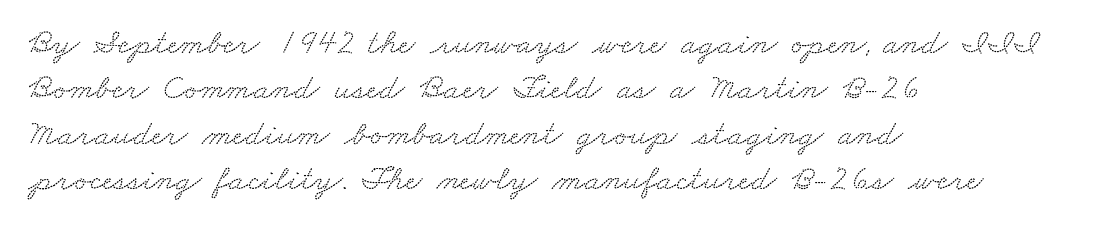
Nobody drew a line under any word here. The rag falls on the right side of this text block. One glance says typical: line gaps are just what's usual. Serifs: yes, visible at the terminals of the letterforms.
